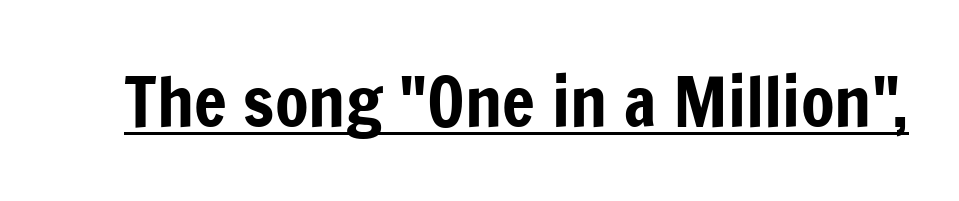
The image shows 69 px condensed sans-serif type, upright; set normal letter spacing, underlined; low stroke contrast and a medium x-height.
